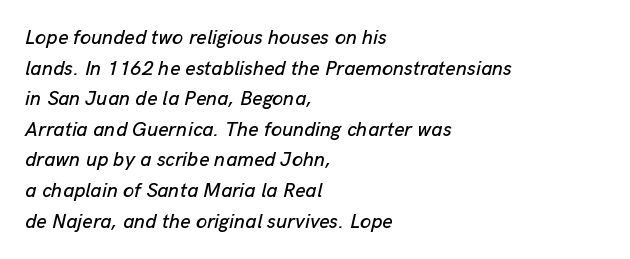
Q: Is the text italic (slanted)? A: Yes, it leans right by about 13 degrees.
Q: Is the text underlined? A: No.
Q: How is the paragraph aligned? A: Left-aligned.
Q: Is the spacing between letters normal or unusually wide? A: Normal.
Q: Is the spacing between lines tight, normal or loose? A: Normal.
